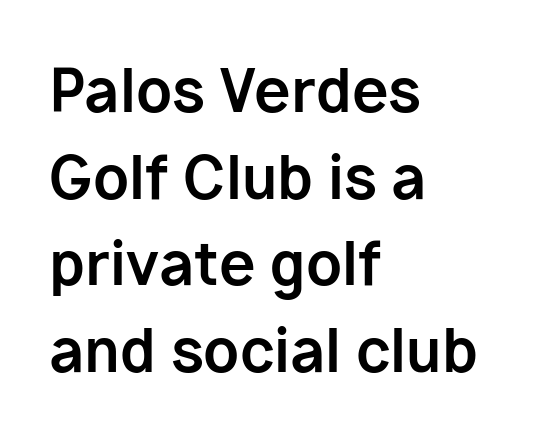
A classic flush-left, rag-right setting is used for this passage. The face used here is proportionally spaced, like ordinary book or web type. Every letter is thick-stroked: bold, no question. Letterform terminals end flat and unadorned throughout the passage. Notice how the stems are strictly vertical — no italics here.
